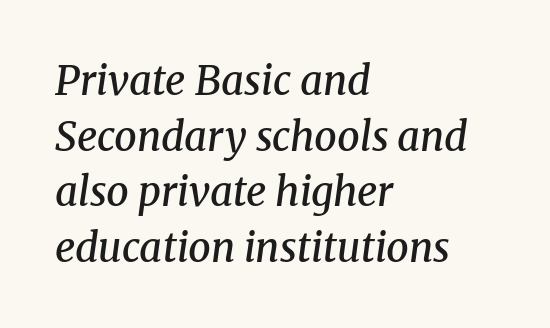
{"serif": "yes", "italic": "yes", "lean": "right", "slant_degrees": 8, "bold": "semi", "weight": "semibold", "width": "normal", "stroke_contrast": "medium", "x_height": "medium", "monospaced": "no", "underline": "no", "align": "left", "line_spacing": "normal", "line_spacing_ratio": 1.39, "letter_spacing": "normal", "letter_spacing_em": 0.0, "glyph_px": 40}
